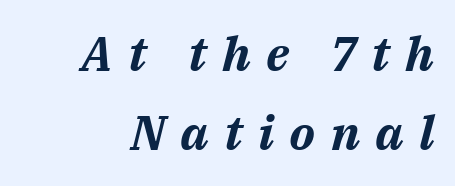
{"italic": "yes", "lean": "right", "slant_degrees": 14, "bold": "yes", "weight": "bold", "width": "normal", "stroke_contrast": "medium", "x_height": "medium", "monospaced": "no", "underline": "no", "line_spacing": "normal", "line_spacing_ratio": 1.65, "letter_spacing": "wide", "letter_spacing_em": 0.32, "glyph_px": 48}
